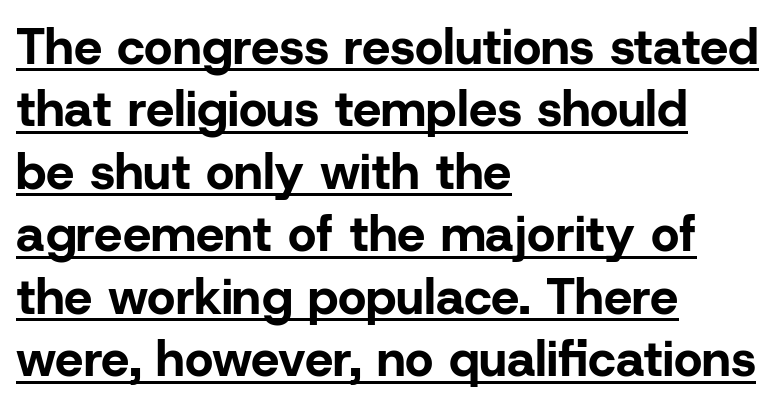
Q: Is the text bold? A: Yes.
Q: Is the text italic (slanted)? A: No, it is upright.
Q: Is the typeface a serif or a sans-serif typeface? A: Sans-serif.
Q: Is the text underlined? A: Yes.
Q: How is the paragraph aligned? A: Left-aligned.
Q: Is the spacing between letters normal or unusually wide? A: Normal.
Q: Is the spacing between lines tight, normal or loose? A: Normal.
Q: Width (condensed, normal, or wide)? A: Normal.
Q: Stroke contrast? A: Low.
Q: x-height? A: Medium.
Q: Monospaced? A: No.
